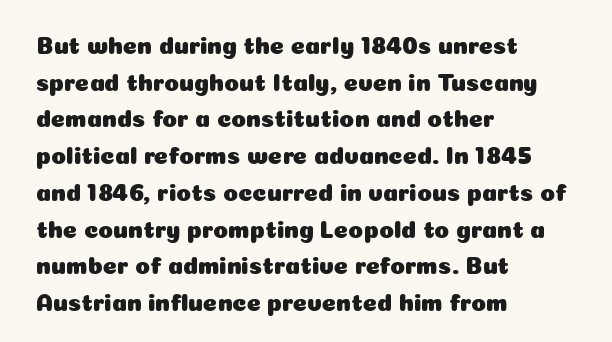
{"italic": "no", "underline": "no", "align": "left", "line_spacing": "normal", "line_spacing_ratio": 1.53, "letter_spacing": "normal", "letter_spacing_em": 0.0, "glyph_px": 24}
